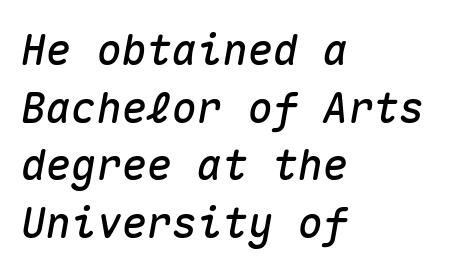
Is this a fixed-width face? Yes — each glyph sits in an identical cell. Has an underline been added? It has not. It's the slanting kind of type. Here the glyphs are tracked normally, forming tight word shapes. One-word summary of the alignment: left. Whoever set this chose a conventional vertical rhythm.
